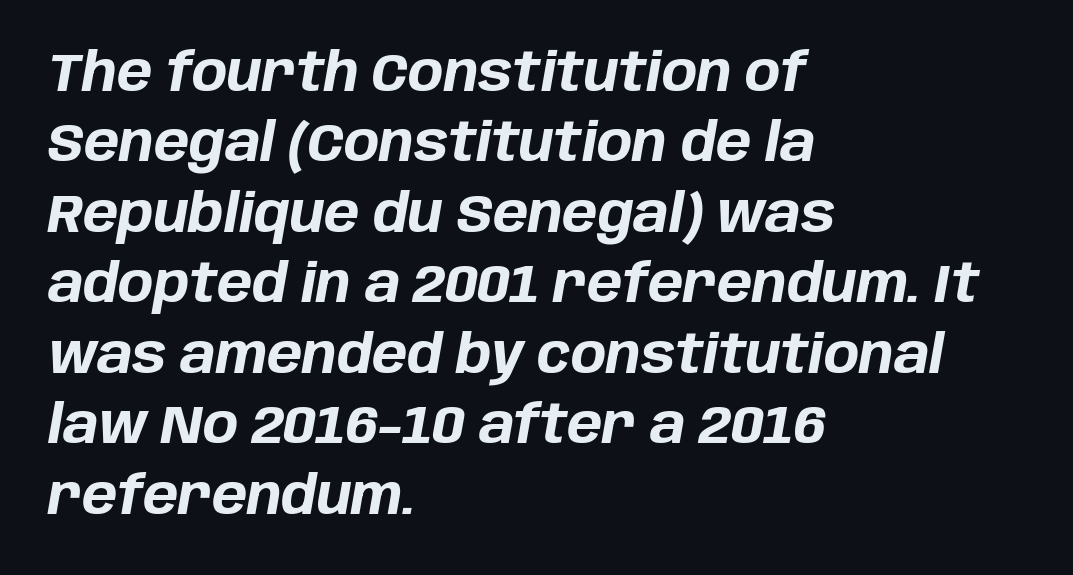
Q: Is the text bold? A: Yes.
Q: Is the text italic (slanted)? A: Yes, it leans right by about 10 degrees.
Q: Is the text underlined? A: No.
Q: How is the paragraph aligned? A: Left-aligned.
Q: Is the spacing between letters normal or unusually wide? A: Normal.
Q: Is the spacing between lines tight, normal or loose? A: Normal.
Q: Width (condensed, normal, or wide)? A: Normal.
Q: Stroke contrast? A: Low.
Q: x-height? A: Large.
Q: Monospaced? A: No.
